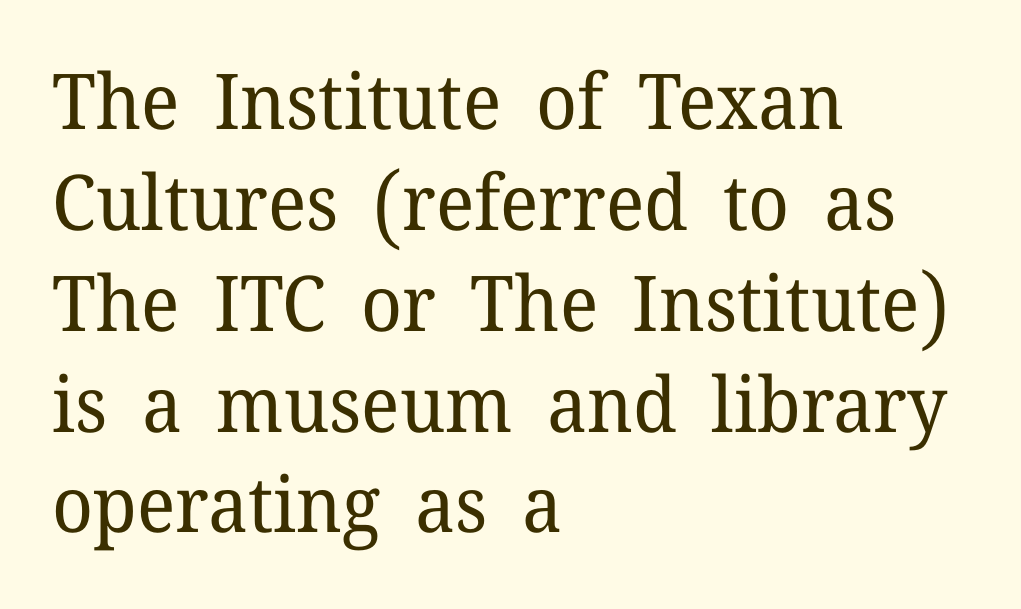
Q: Is the text bold? A: No.
Q: Is the text italic (slanted)? A: No, it is upright.
Q: Is the typeface a serif or a sans-serif typeface? A: Serif.
Q: Is the text underlined? A: No.
Q: How is the paragraph aligned? A: Left-aligned.
Q: Is the spacing between letters normal or unusually wide? A: Normal.
Q: Is the spacing between lines tight, normal or loose? A: Normal.
Q: Width (condensed, normal, or wide)? A: Normal.
Q: Stroke contrast? A: Low.
Q: x-height? A: Medium.
Q: Monospaced? A: No.
